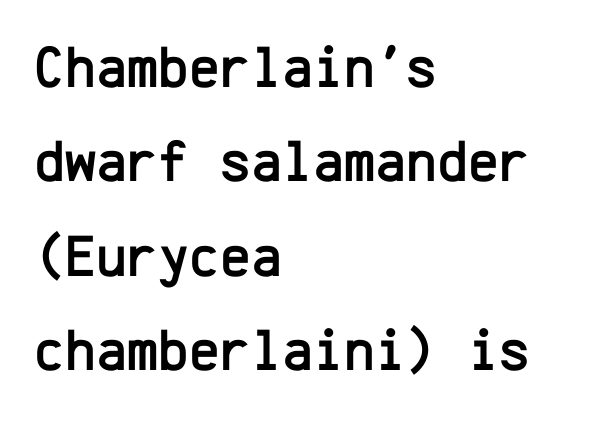
Q: Is the text italic (slanted)? A: No, it is upright.
Q: Is the typeface a serif or a sans-serif typeface? A: Sans-serif.
Q: Is the text underlined? A: No.
Q: How is the paragraph aligned? A: Left-aligned.
Q: Is the spacing between letters normal or unusually wide? A: Normal.
Q: Is the spacing between lines tight, normal or loose? A: Normal.
Q: Width (condensed, normal, or wide)? A: Normal.
Q: Stroke contrast? A: Low.
Q: x-height? A: Medium.
Q: Monospaced? A: Yes.
